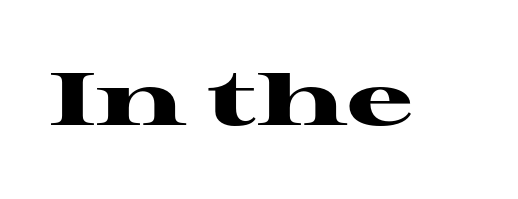
{"serif": "yes", "italic": "no", "bold": "yes", "weight": "heavy", "width": "wide", "stroke_contrast": "high", "x_height": "medium", "monospaced": "no", "underline": "no", "letter_spacing": "normal", "letter_spacing_em": 0.0, "glyph_px": 74}
